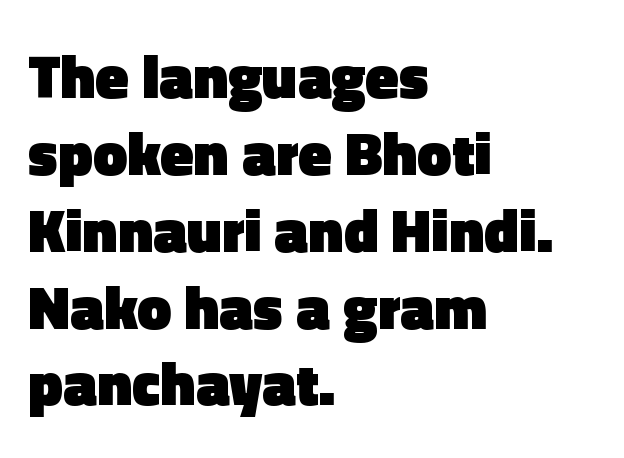
Q: Is the text bold? A: Yes.
Q: Is the text italic (slanted)? A: No, it is upright.
Q: Is the typeface a serif or a sans-serif typeface? A: Sans-serif.
Q: Is the text underlined? A: No.
Q: How is the paragraph aligned? A: Left-aligned.
Q: Is the spacing between letters normal or unusually wide? A: Normal.
Q: Is the spacing between lines tight, normal or loose? A: Normal.
Q: Width (condensed, normal, or wide)? A: Normal.
Q: x-height? A: Medium.
Q: Monospaced? A: No.
